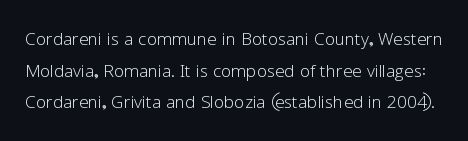
Q: Is the text bold? A: No.
Q: Is the text italic (slanted)? A: No, it is upright.
Q: Is the text underlined? A: No.
Q: Is the spacing between letters normal or unusually wide? A: Normal.
Q: Is the spacing between lines tight, normal or loose? A: Normal.
